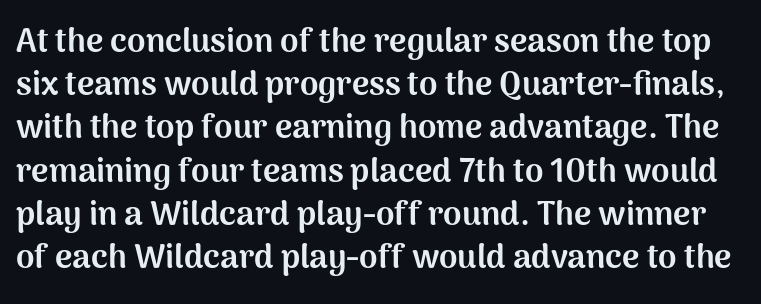
The image shows 33 px bold sans-serif type, upright; set normal line spacing (1.31x), normal letter spacing, not underlined; medium stroke contrast and a medium x-height.
